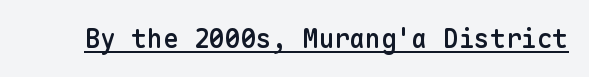
The image shows 26 px text type, upright; set normal letter spacing, underlined.
